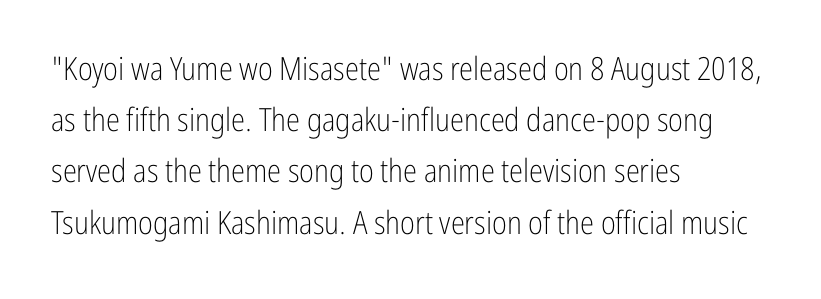
Caption: multi-line text, flush left, ragged right. Standard letterfit; no display-style spreading of the glyphs. Only glyphs here, with clear space below each row. The rendering uses natural spacing where letterforms have individual widths.
